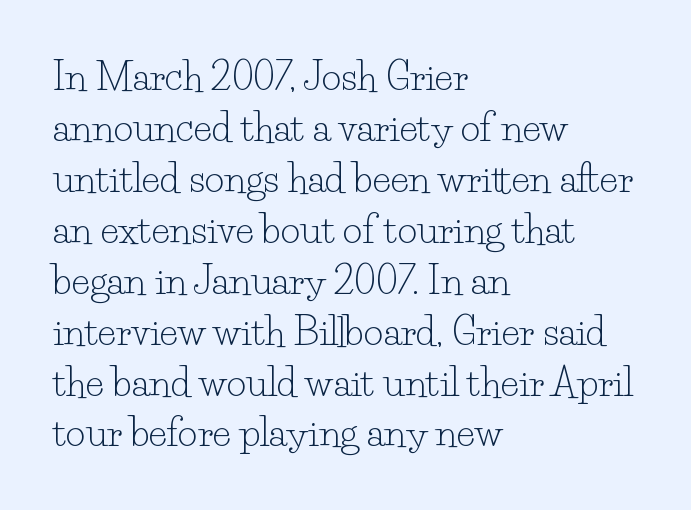
The image shows 38 px light serif type, upright; set left-aligned, normal line spacing (1.34x), normal letter spacing, not underlined; low stroke contrast and a small x-height.
